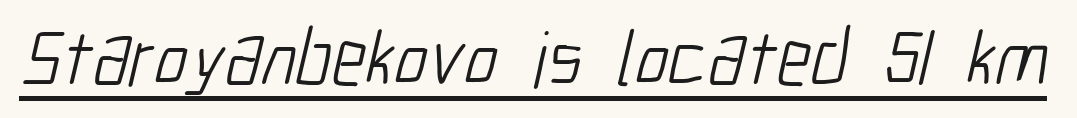
The image shows 79 px light, condensed sans-serif type; set normal letter spacing, underlined; low stroke contrast and a medium x-height.
